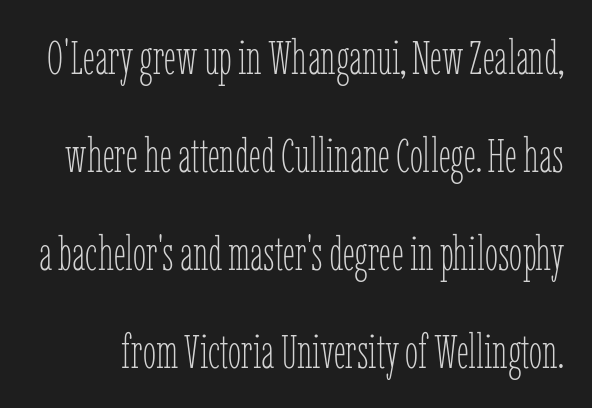
Q: Is the text bold? A: No.
Q: Is the text italic (slanted)? A: No, it is upright.
Q: Is the text underlined? A: No.
Q: Is the spacing between letters normal or unusually wide? A: Normal.
Q: Is the spacing between lines tight, normal or loose? A: Loose.
Q: Width (condensed, normal, or wide)? A: Condensed.
Q: Stroke contrast? A: Low.
Q: x-height? A: Medium.
Q: Monospaced? A: No.
